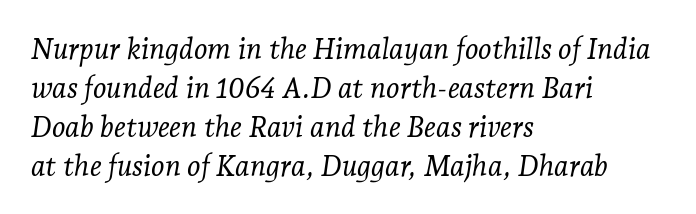
The image shows 29 px light serif type, italic (leaning right); set left-aligned, normal line spacing (1.34x), normal letter spacing, not underlined; low stroke contrast and a medium x-height.
